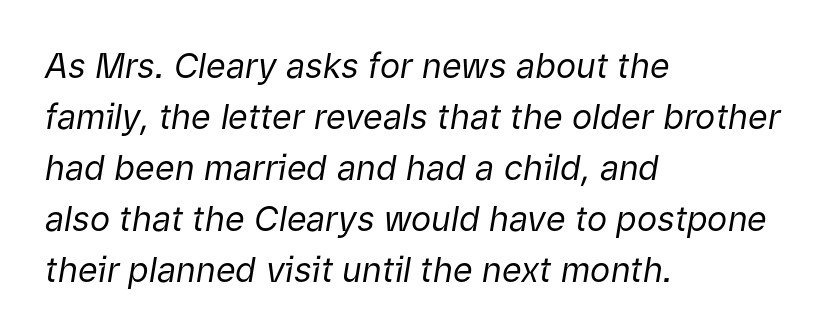
Q: Is the text bold? A: No.
Q: Is the text italic (slanted)? A: Yes, it leans right by about 9 degrees.
Q: Is the text underlined? A: No.
Q: How is the paragraph aligned? A: Left-aligned.
Q: Is the spacing between letters normal or unusually wide? A: Normal.
Q: Is the spacing between lines tight, normal or loose? A: Normal.
Q: Width (condensed, normal, or wide)? A: Normal.
Q: Stroke contrast? A: Low.
Q: x-height? A: Medium.
Q: Monospaced? A: No.
